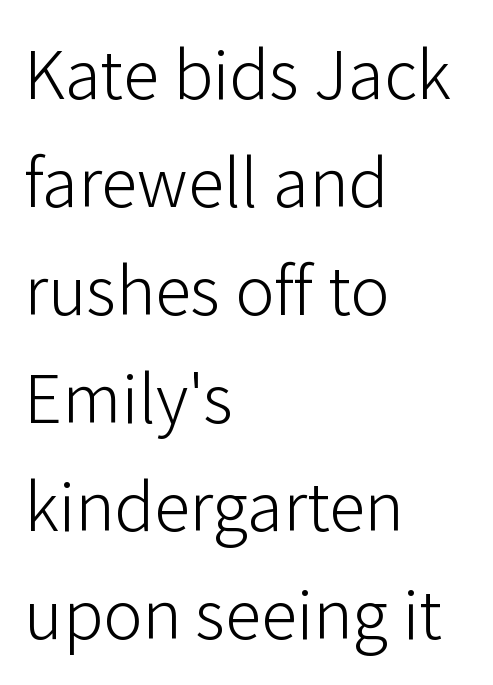
Q: Is the text bold? A: No.
Q: Is the text italic (slanted)? A: No, it is upright.
Q: Is the typeface a serif or a sans-serif typeface? A: Sans-serif.
Q: Is the text underlined? A: No.
Q: How is the paragraph aligned? A: Left-aligned.
Q: Is the spacing between letters normal or unusually wide? A: Normal.
Q: Is the spacing between lines tight, normal or loose? A: Normal.
Q: Width (condensed, normal, or wide)? A: Normal.
Q: Stroke contrast? A: Low.
Q: x-height? A: Medium.
Q: Monospaced? A: No.
